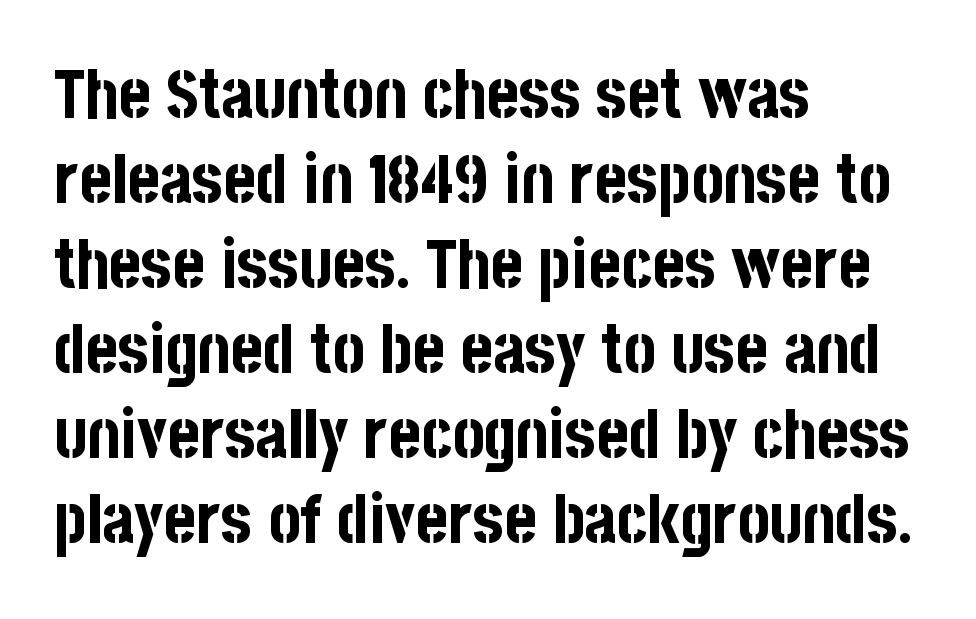
Q: Is the text bold? A: Yes.
Q: Is the text italic (slanted)? A: No, it is upright.
Q: Is the typeface a serif or a sans-serif typeface? A: Sans-serif.
Q: Is the text underlined? A: No.
Q: How is the paragraph aligned? A: Left-aligned.
Q: Is the spacing between letters normal or unusually wide? A: Normal.
Q: Is the spacing between lines tight, normal or loose? A: Normal.
Q: Width (condensed, normal, or wide)? A: Condensed.
Q: Stroke contrast? A: Low.
Q: x-height? A: Large.
Q: Monospaced? A: No.
